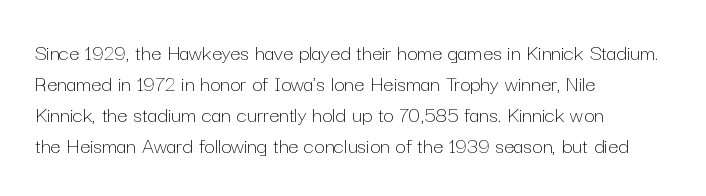
Posture: upright roman. The ragged edge is on the right, which tells us the setting is flush left. Reading down the column, the eye jumps a familiar distance to each next line. The specimen omits any rule beneath the text block's lines. The face looks like a standard text weight, possibly lighter.
